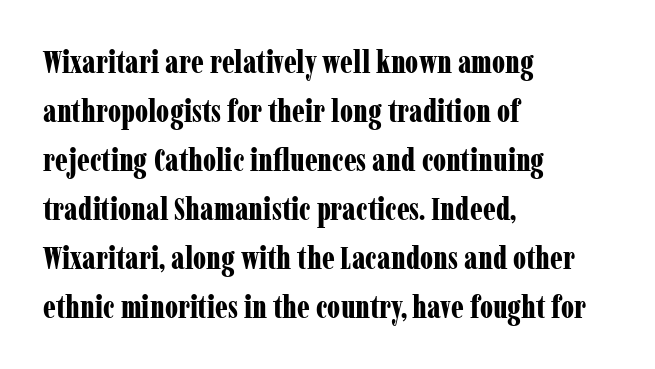
{"serif": "yes", "italic": "no", "bold": "yes", "weight": "bold", "width": "condensed", "stroke_contrast": "low", "x_height": "medium", "monospaced": "no", "underline": "no", "align": "left", "line_spacing": "normal", "line_spacing_ratio": 1.58, "letter_spacing": "normal", "letter_spacing_em": 0.0, "glyph_px": 31}
